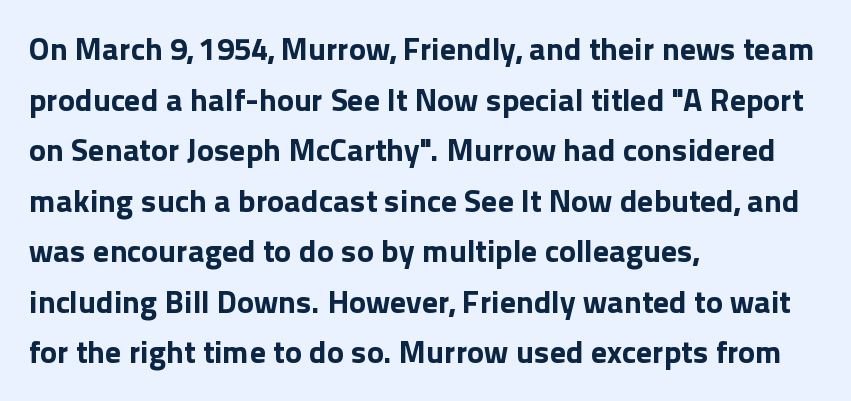
Beneath every word, the page is bare. Horizontal bands of white between lines are of average thickness. The typesetting leans heavy: a genuine bold. Grotesque or geometric, the face here clearly has no serifs. A roman cut, with each character standing at attention. Is the letter spacing exaggerated? No — it looks like the ordinary default.
